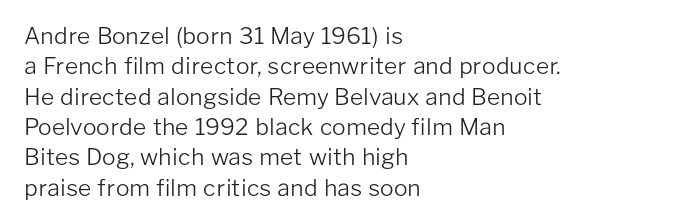
Q: Is the text bold? A: No.
Q: Is the text italic (slanted)? A: No, it is upright.
Q: Is the text underlined? A: No.
Q: How is the paragraph aligned? A: Left-aligned.
Q: Is the spacing between letters normal or unusually wide? A: Normal.
Q: Is the spacing between lines tight, normal or loose? A: Normal.
